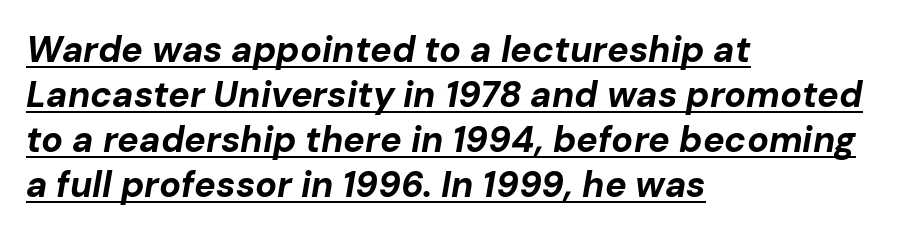
{"italic": "yes", "lean": "right", "slant_degrees": 10, "bold": "yes", "weight": "bold", "width": "normal", "stroke_contrast": "low", "x_height": "medium", "monospaced": "no", "underline": "yes", "align": "left", "line_spacing": "normal", "line_spacing_ratio": 1.25, "letter_spacing": "normal", "letter_spacing_em": 0.0, "glyph_px": 36}
